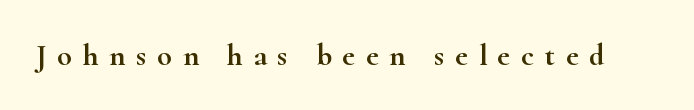
Q: Is the text italic (slanted)? A: No, it is upright.
Q: Is the typeface a serif or a sans-serif typeface? A: Serif.
Q: Is the text underlined? A: No.
Q: Is the spacing between letters normal or unusually wide? A: Unusually wide.
Q: Width (condensed, normal, or wide)? A: Wide.
Q: Stroke contrast? A: High.
Q: x-height? A: Small.
Q: Monospaced? A: No.
